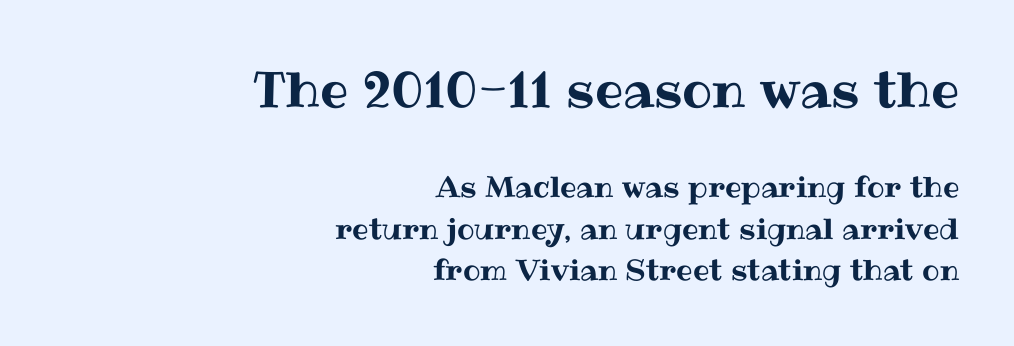
The image shows 50 px text type, upright; set right-aligned, normal line spacing (1.43x), normal letter spacing, not underlined; the first (top) block is 1.72x larger; medium stroke contrast and a medium x-height.
